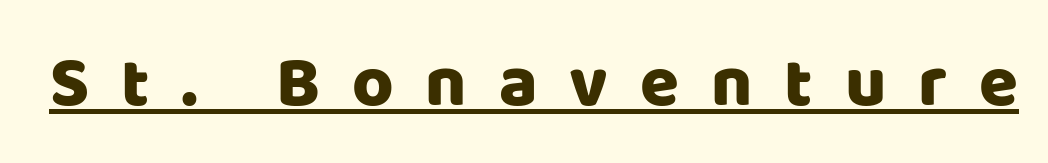
Q: Is the text italic (slanted)? A: No, it is upright.
Q: Is the typeface a serif or a sans-serif typeface? A: Sans-serif.
Q: Is the text underlined? A: Yes.
Q: Is the spacing between letters normal or unusually wide? A: Unusually wide.
Q: Width (condensed, normal, or wide)? A: Normal.
Q: Stroke contrast? A: Low.
Q: x-height? A: Large.
Q: Monospaced? A: No.
